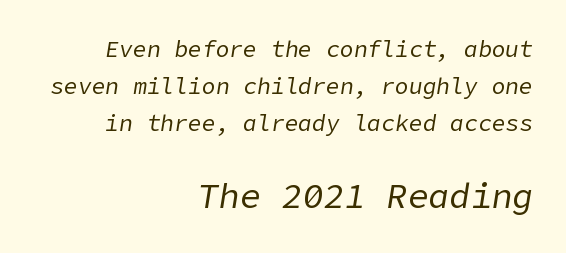
The image shows 35 px regular-weight type, italic (leaning right); set right-aligned, normal line spacing (1.61x), normal letter spacing, not underlined; the second (bottom) block is 1.52x larger; low stroke contrast and a medium x-height.
